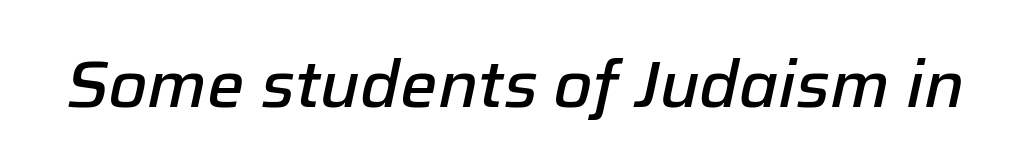
Glance below the letters and you will spot only blank space. Looking at the ascenders, they clearly lean. Firm but not heavy-handed strokes: this text is semibold. Character widths vary here, with narrow letters taking less room than wide ones. Standard letterfit; no display-style spreading of the glyphs.
